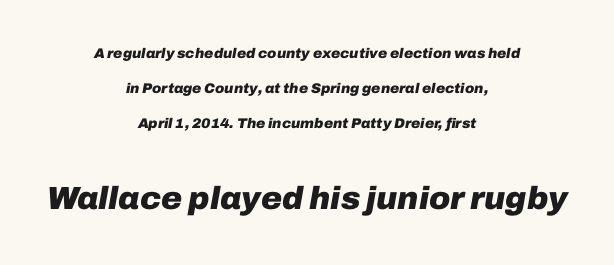
The image shows 32 px heavy type, italic (leaning right); set centered, loose line spacing (2.5x), normal letter spacing, not underlined; the second (bottom) block is 2.29x larger; low stroke contrast and a medium x-height.
